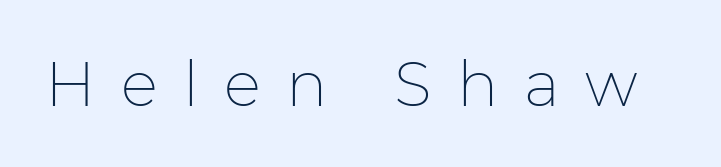
The image shows 62 px thin sans-serif type, upright; set unusually wide letter spacing (+0.41 em), not underlined; low stroke contrast and a medium x-height.
